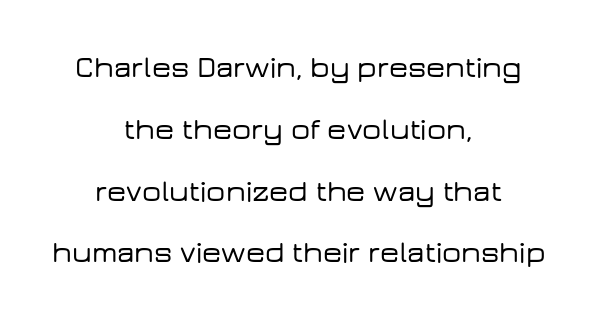
The image shows 30 px wide sans-serif type, upright; set centered, loose line spacing (2.06x), normal letter spacing, not underlined; low stroke contrast and a medium x-height.
